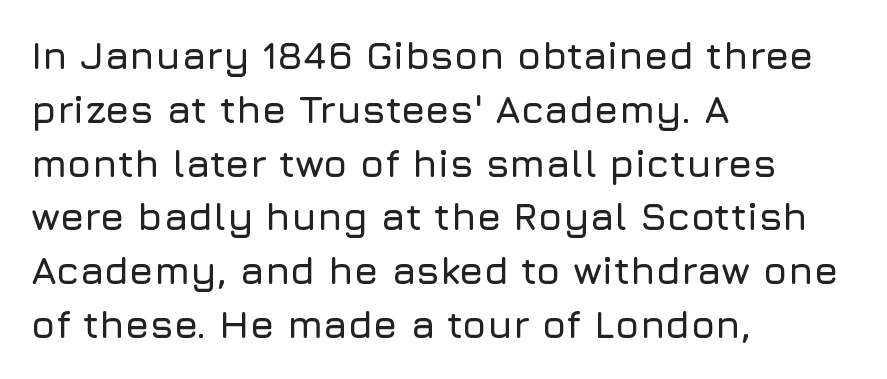
Q: Is the text italic (slanted)? A: No, it is upright.
Q: Is the typeface a serif or a sans-serif typeface? A: Sans-serif.
Q: Is the text underlined? A: No.
Q: How is the paragraph aligned? A: Left-aligned.
Q: Is the spacing between letters normal or unusually wide? A: Normal.
Q: Is the spacing between lines tight, normal or loose? A: Normal.
Q: Width (condensed, normal, or wide)? A: Normal.
Q: Stroke contrast? A: Low.
Q: x-height? A: Medium.
Q: Monospaced? A: No.
